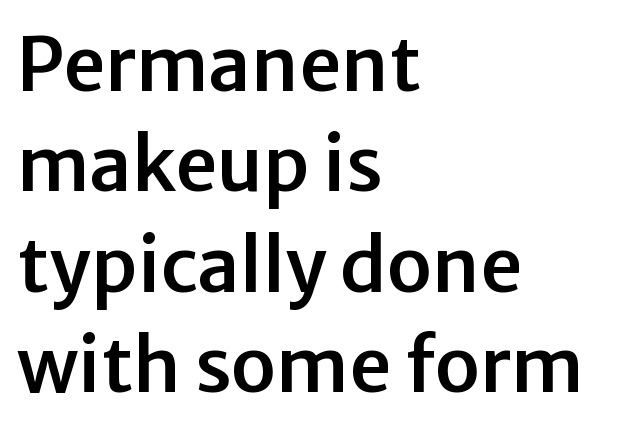
Each letter keeps its own natural width here, so spacing adapts to shape. The leading is moderate, giving the passage an even texture. Bare-footed words on every line. The font family rendered here belongs to the sans-serif group. Nothing unusual about the tracking: characters are spaced as the font intends. Italic: no, the glyphs are upright roman.
